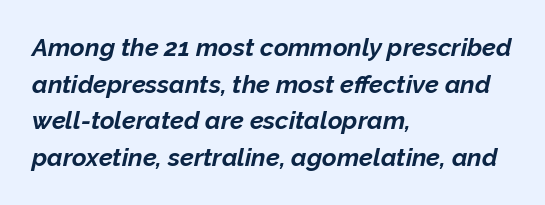
The image shows 25 px bold type, italic (leaning right); set left-aligned, normal line spacing (1.47x), normal letter spacing, not underlined.
